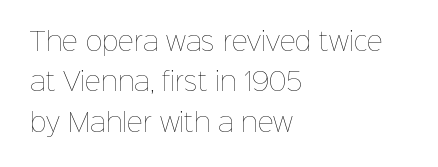
The image shows 25 px text type, upright; set left-aligned, normal line spacing (1.62x), normal letter spacing, not underlined.
